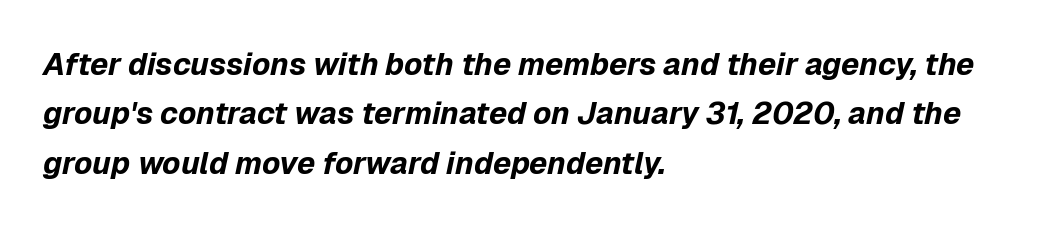
Q: Is the text bold? A: Yes.
Q: Is the text italic (slanted)? A: Yes, it leans right by about 12 degrees.
Q: Is the text underlined? A: No.
Q: How is the paragraph aligned? A: Left-aligned.
Q: Is the spacing between letters normal or unusually wide? A: Normal.
Q: Is the spacing between lines tight, normal or loose? A: Normal.
Q: Width (condensed, normal, or wide)? A: Normal.
Q: Stroke contrast? A: Low.
Q: x-height? A: Medium.
Q: Monospaced? A: No.
